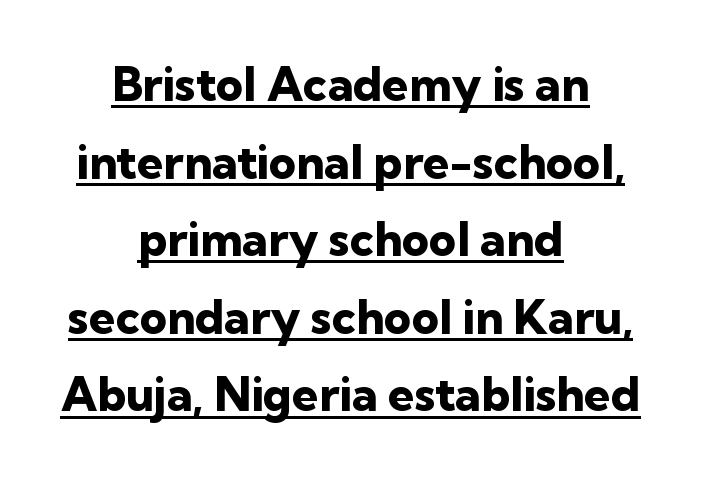
The image shows 47 px heavy sans-serif type, upright; set centered, normal line spacing (1.65x), normal letter spacing, underlined; low stroke contrast and a medium x-height.
